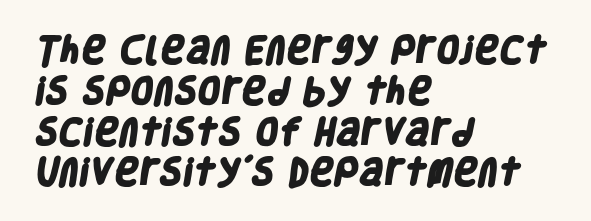
The image shows 30 px heavy, condensed sans-serif type; set left-aligned, normal line spacing (1.36x), normal letter spacing, not underlined; low stroke contrast and a large x-height.
